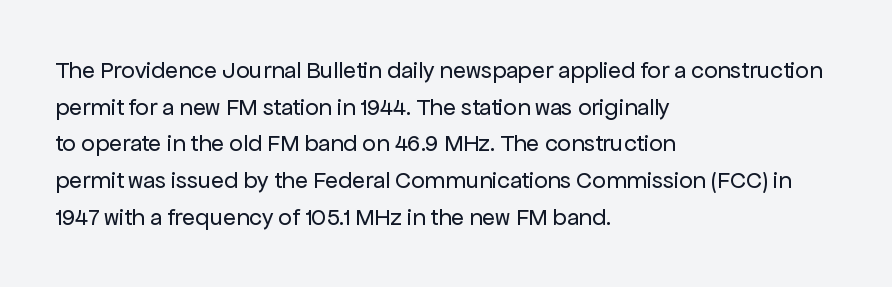
Standard letterfit; no display-style spreading of the glyphs. No chunkiness to these letters — they're not bold. This is roman type, the default non-slanted kind. Does the copy run flush right? No — it runs flush left.
